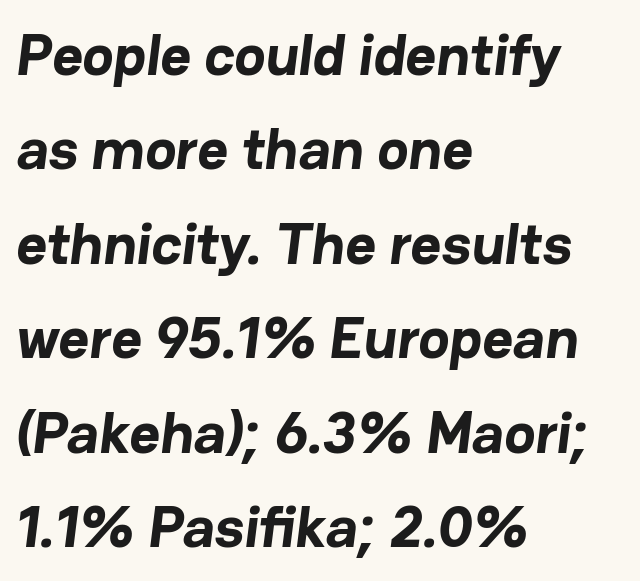
The image shows 59 px bold sans-serif type; set left-aligned, normal line spacing (1.6x), normal letter spacing, not underlined; low stroke contrast and a medium x-height.
